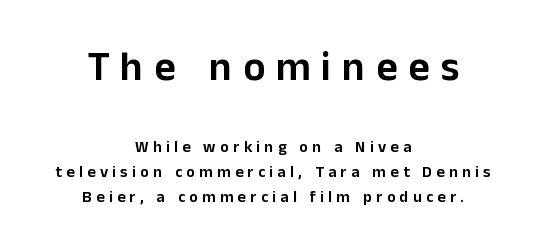
{"serif": "no", "italic": "no", "width": "normal", "stroke_contrast": "low", "x_height": "medium", "monospaced": "no", "underline": "no", "align": "center", "line_spacing": "normal", "line_spacing_ratio": 1.56, "letter_spacing": "wide", "letter_spacing_em": 0.27, "larger_block": "first", "size_ratio": 2.56, "glyph_px": 41}
